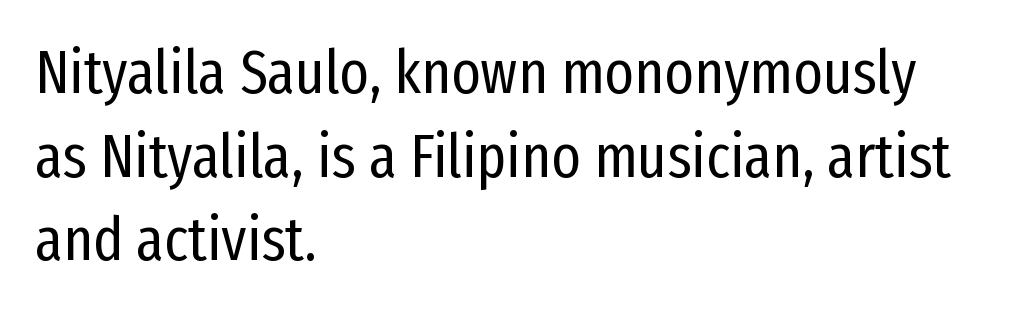
Regarding serifs, this sample does without them. A roman cut, with each character standing at attention. The cut favours lightness, reaching ordinary text weight at its darkest. Does extra space separate the letters? No, they use regular spacing. Honestly, there is no underline to notice here at all. Quick note: interline space is typical.
